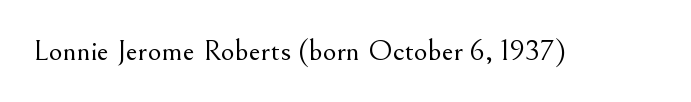
Think of a printed novel: that variable character pitch is what you see here. Glyph-to-glyph distance matches everyday printed text. A typesetter would mark this as roman, not italic. Look at the bottom of the vertical strokes: they flare into serifs here. Rule under the text: the space is simply empty. The strokes are not fattened; the text isn't bold.
